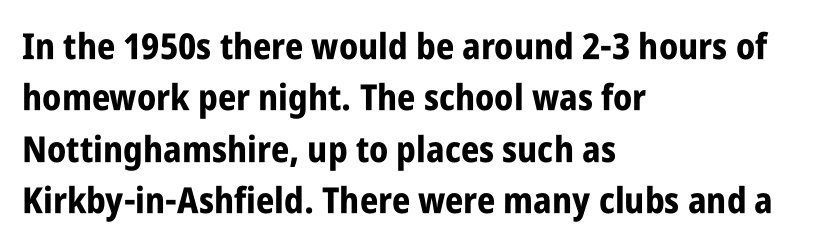
Q: Is the text bold? A: Yes.
Q: Is the text italic (slanted)? A: No, it is upright.
Q: Is the typeface a serif or a sans-serif typeface? A: Sans-serif.
Q: Is the text underlined? A: No.
Q: How is the paragraph aligned? A: Left-aligned.
Q: Is the spacing between letters normal or unusually wide? A: Normal.
Q: Is the spacing between lines tight, normal or loose? A: Normal.
Q: Width (condensed, normal, or wide)? A: Condensed.
Q: Stroke contrast? A: Low.
Q: x-height? A: Large.
Q: Monospaced? A: No.
